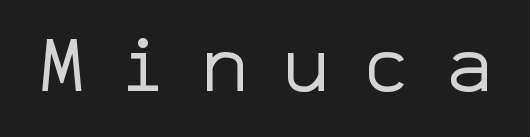
The image shows 76 px regular-weight sans-serif type, upright, monospaced; set unusually wide letter spacing (+0.47 em), not underlined; low stroke contrast and a medium x-height.
